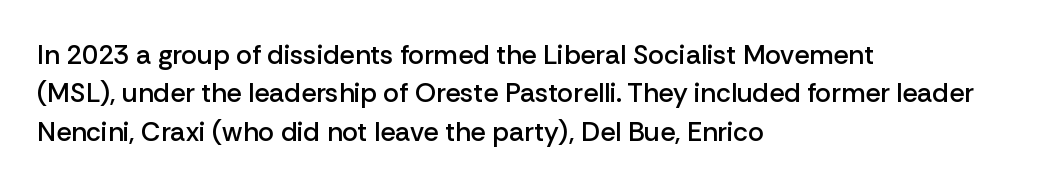
The image shows 27 px text type, upright; set left-aligned, normal line spacing (1.42x), normal letter spacing, not underlined.
